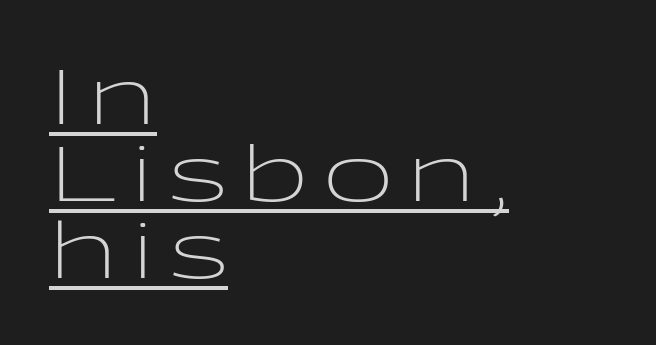
{"serif": "no", "italic": "no", "bold": "no", "weight": "light", "width": "wide", "stroke_contrast": "low", "x_height": "medium", "monospaced": "no", "underline": "yes", "align": "left", "line_spacing": "tight", "line_spacing_ratio": 1.0, "glyph_px": 77}
